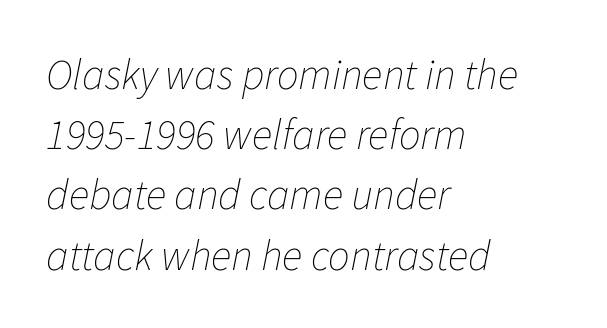
The image shows 43 px thin type, italic (leaning right); set left-aligned, normal line spacing (1.4x), normal letter spacing, not underlined; low stroke contrast and a medium x-height.
